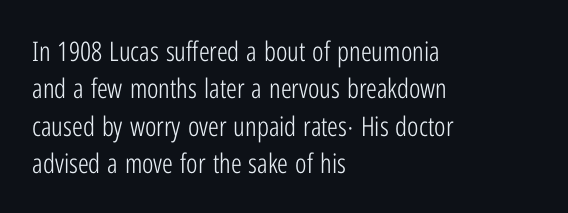
{"italic": "no", "bold": "no", "underline": "no", "align": "left", "line_spacing": "normal", "line_spacing_ratio": 1.38, "letter_spacing": "normal", "letter_spacing_em": 0.0, "glyph_px": 27}
